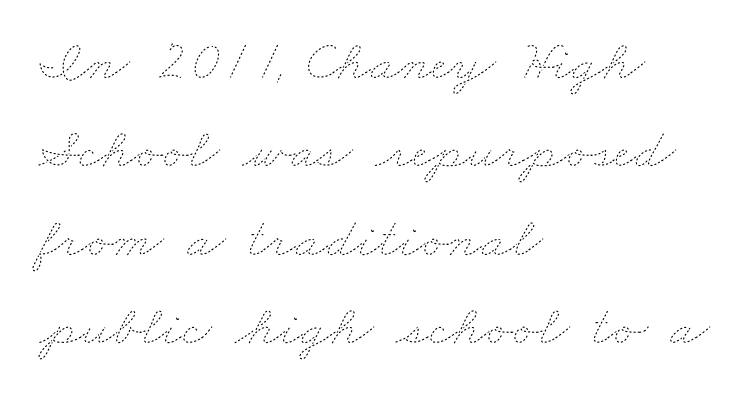
Just letters on the line, the space beneath them empty. Notice how the passage keeps a crisp vertical edge on the left only. Standard letterfit; no display-style spreading of the glyphs. A quiet, ordinary-to-light weight characterises the typeface. In terms of leading, this rendering sits right in the middle. Character widths vary here, with narrow letters taking less room than wide ones.
